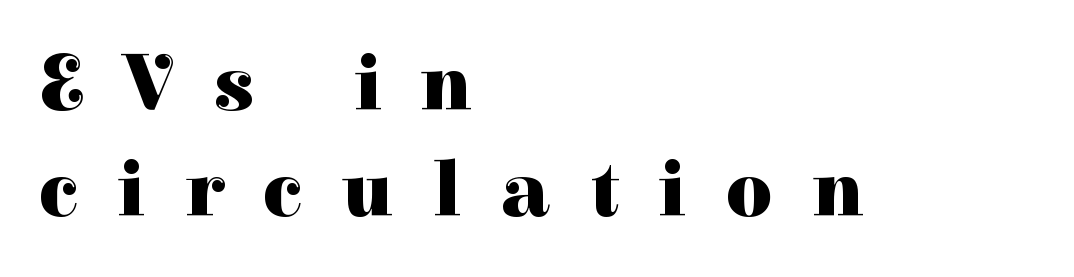
{"serif": "yes", "italic": "no", "bold": "yes", "weight": "heavy", "width": "normal", "stroke_contrast": "high", "x_height": "medium", "monospaced": "no", "underline": "no", "align": "left", "line_spacing": "normal", "line_spacing_ratio": 1.32, "letter_spacing": "wide", "letter_spacing_em": 0.5, "glyph_px": 80}
